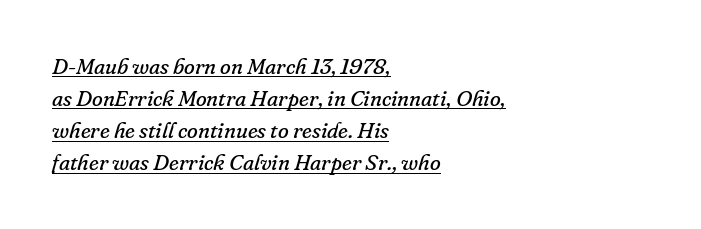
Q: Is the text bold? A: No.
Q: Is the text italic (slanted)? A: Yes, it leans right by about 16 degrees.
Q: Is the text underlined? A: Yes.
Q: How is the paragraph aligned? A: Left-aligned.
Q: Is the spacing between letters normal or unusually wide? A: Normal.
Q: Is the spacing between lines tight, normal or loose? A: Normal.
